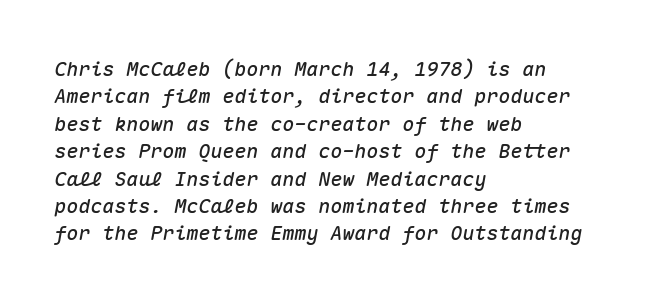
The image shows 20 px text type, italic (leaning right); set left-aligned, normal line spacing (1.37x), normal letter spacing, not underlined.
